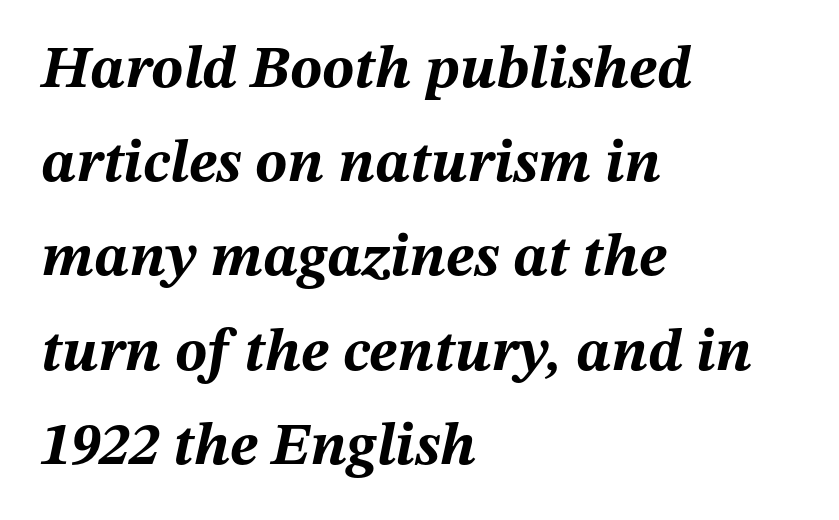
The image shows 60 px bold type, italic (leaning right); set left-aligned, normal line spacing (1.57x), normal letter spacing, not underlined; medium stroke contrast and a medium x-height.
